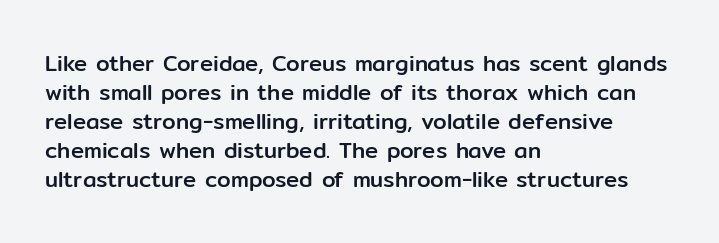
Q: Is the text italic (slanted)? A: No, it is upright.
Q: Is the text underlined? A: No.
Q: How is the paragraph aligned? A: Left-aligned.
Q: Is the spacing between letters normal or unusually wide? A: Normal.
Q: Is the spacing between lines tight, normal or loose? A: Normal.
